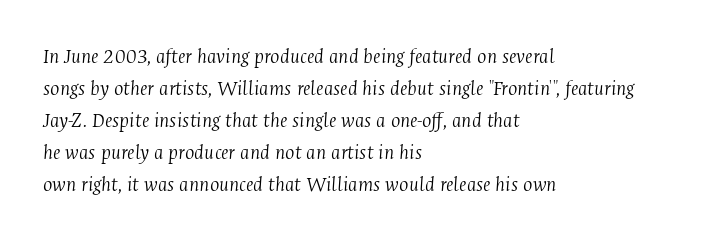
This sample uses plain, unmodified letter spacing. Each new line begins a customary step beneath the previous one. Each line starts at the same left margin while the right side varies. The strip under each line holds only bare page. It's the slanting kind of type.
